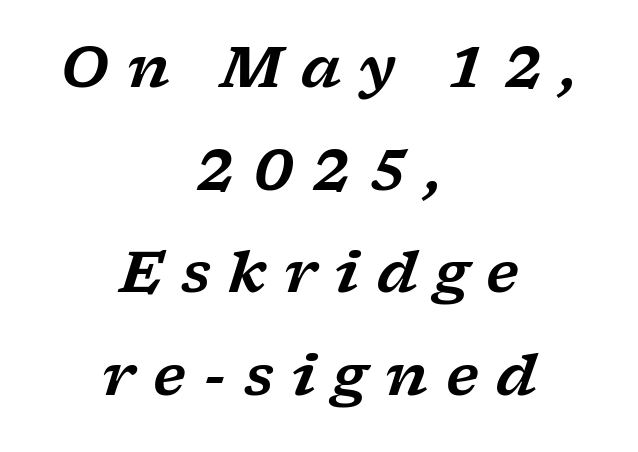
The image shows 57 px wide serif type, italic (leaning right); set centered, line spacing 1.8x, unusually wide letter spacing (+0.31 em), not underlined; low stroke contrast and a medium x-height.
